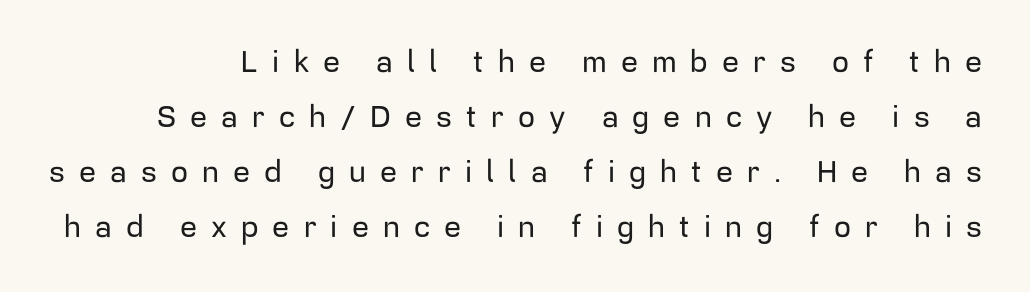
Tracking value appears strongly positive — letters spread wide. Teacher's note: observe the even right margin — that is flush-right alignment. Spacing verdict: proportional, widths tailored to each character. The text was rendered using a sans face with plain stroke endings.
